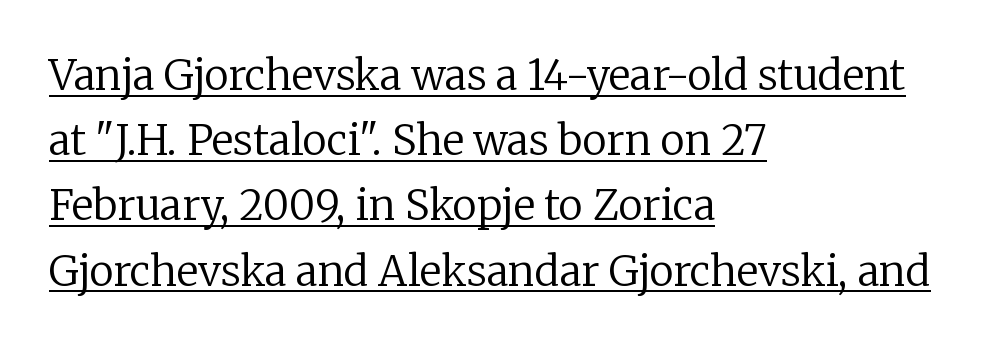
The image shows 41 px regular-weight serif type, upright; set left-aligned, normal line spacing (1.59x), normal letter spacing, underlined; low stroke contrast and a medium x-height.
